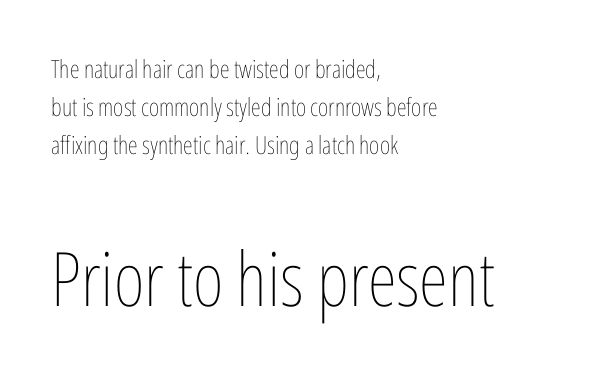
Q: Is the text bold? A: No.
Q: Is the text italic (slanted)? A: No, it is upright.
Q: Is the text underlined? A: No.
Q: How is the paragraph aligned? A: Left-aligned.
Q: Is the spacing between letters normal or unusually wide? A: Normal.
Q: Is the spacing between lines tight, normal or loose? A: Normal.
Q: Which block of text is set in a larger size, the first (top) or the second (bottom)? A: The second (bottom) one.
Q: Width (condensed, normal, or wide)? A: Condensed.
Q: Stroke contrast? A: Low.
Q: x-height? A: Medium.
Q: Monospaced? A: No.
